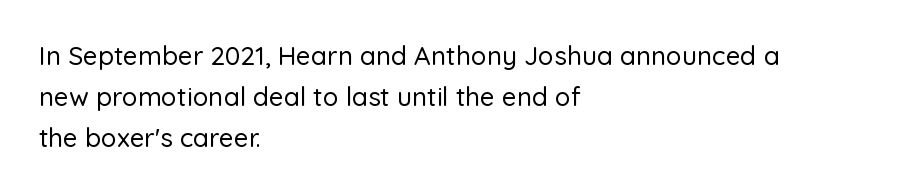
The space between consecutive lines is moderate. This sample uses plain, unmodified letter spacing. Layout note: lines flush left. No italicization has been applied; the sample stays upright. The passage shown is not underscored anywhere.
